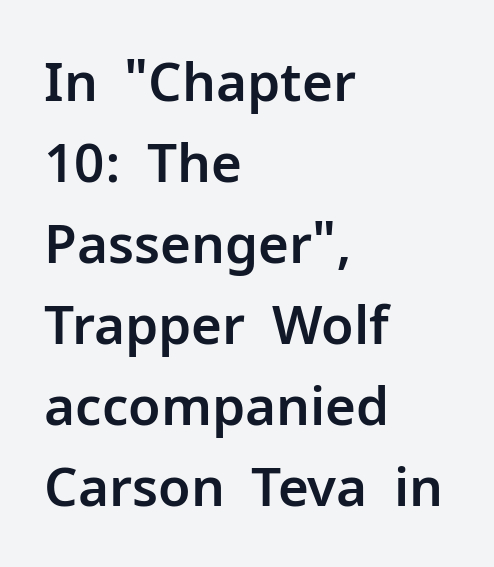
The image shows 53 px sans-serif type, upright; set left-aligned, normal line spacing (1.53x), normal letter spacing, not underlined; low stroke contrast and a medium x-height.
